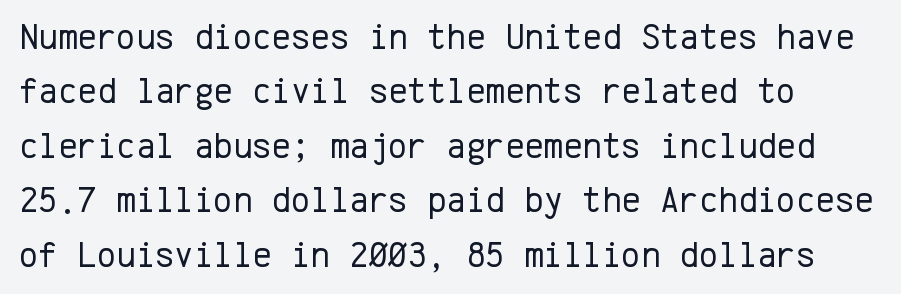
{"serif": "no", "italic": "no", "bold": "no", "weight": "regular", "width": "normal", "stroke_contrast": "low", "x_height": "medium", "monospaced": "yes", "underline": "no", "line_spacing": "normal", "line_spacing_ratio": 1.47, "letter_spacing": "normal", "letter_spacing_em": 0.0, "glyph_px": 37}
